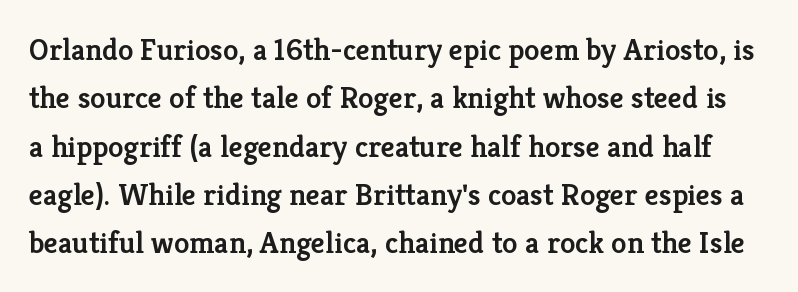
{"serif": "yes", "italic": "no", "bold": "semi", "weight": "semibold", "width": "normal", "stroke_contrast": "low", "x_height": "medium", "monospaced": "no", "underline": "no", "line_spacing": "normal", "line_spacing_ratio": 1.56, "letter_spacing": "normal", "letter_spacing_em": 0.0, "glyph_px": 31}
